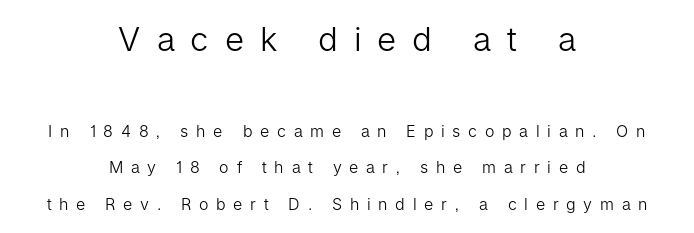
Q: Is the text bold? A: No.
Q: Is the text italic (slanted)? A: No, it is upright.
Q: Is the typeface a serif or a sans-serif typeface? A: Sans-serif.
Q: Is the text underlined? A: No.
Q: How is the paragraph aligned? A: Centered.
Q: Is the spacing between letters normal or unusually wide? A: Unusually wide.
Q: Is the spacing between lines tight, normal or loose? A: Loose.
Q: Which block of text is set in a larger size, the first (top) or the second (bottom)? A: The first (top) one.
Q: Width (condensed, normal, or wide)? A: Normal.
Q: Stroke contrast? A: Low.
Q: x-height? A: Medium.
Q: Monospaced? A: No.
